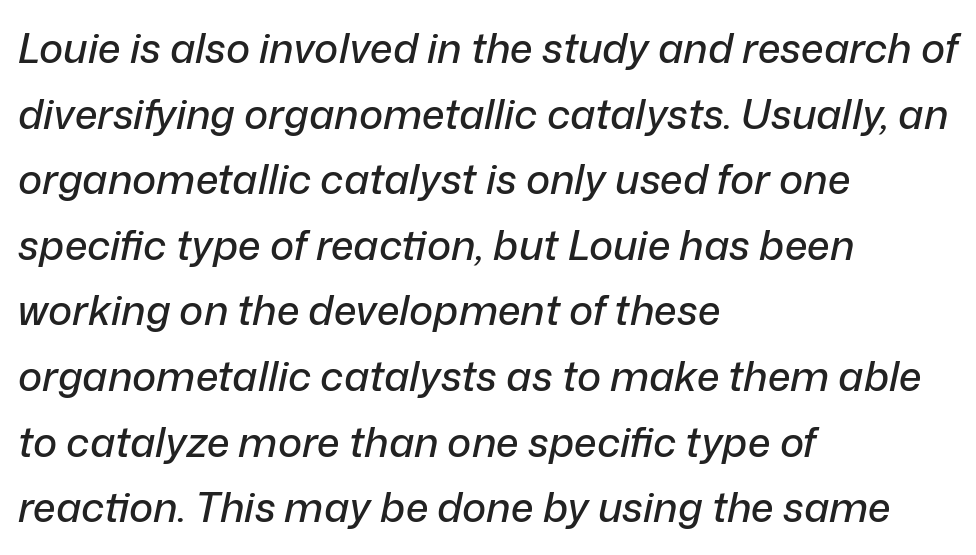
In terms of leading, this rendering sits right in the middle. The horizontal fit of the characters is conventional and even. Each letter keeps its own natural width here, so spacing adapts to shape. The font's italic variant was chosen for this text. Horizontally, the lines are justified to the leading edge only.
